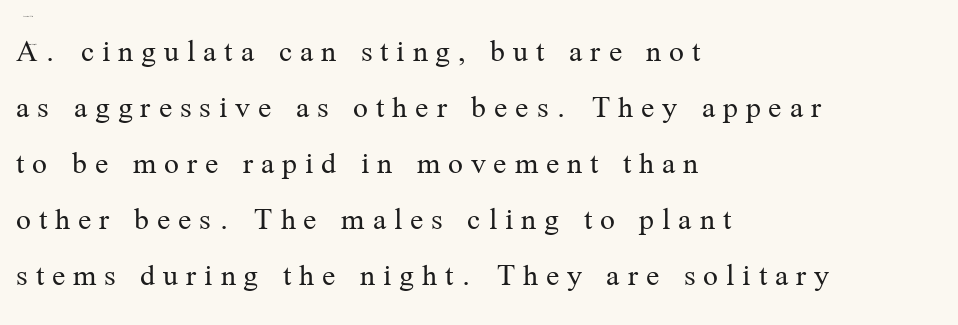
The image shows 33 px regular-weight serif type, upright; set left-aligned, normal line spacing (1.7x), unusually wide letter spacing (+0.24 em), not underlined; medium stroke contrast and a medium x-height.
